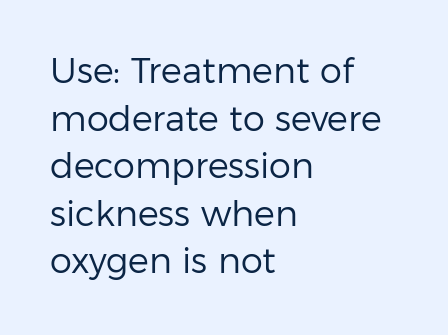
The image shows 35 px regular-weight sans-serif type, upright; set left-aligned, normal line spacing (1.36x), normal letter spacing, not underlined; low stroke contrast and a medium x-height.
